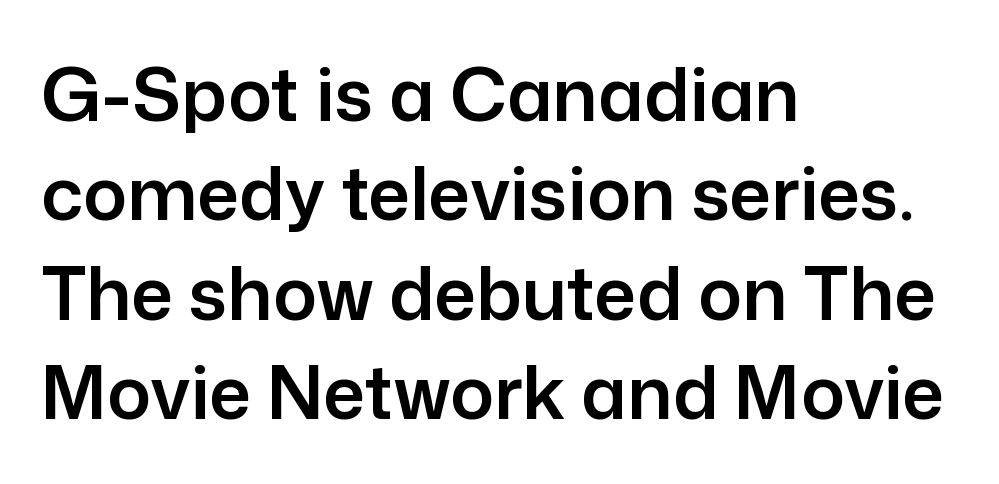
{"serif": "no", "italic": "no", "width": "normal", "stroke_contrast": "low", "x_height": "medium", "monospaced": "no", "underline": "no", "align": "left", "line_spacing": "normal", "line_spacing_ratio": 1.36, "letter_spacing": "normal", "letter_spacing_em": 0.0, "glyph_px": 73}
